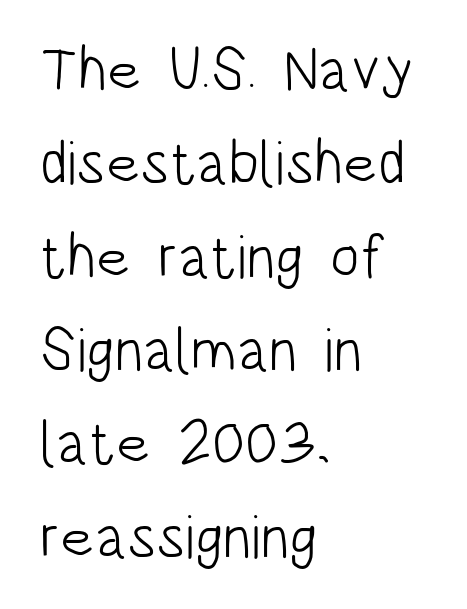
This reads as an unemphasized weight, regular at the heaviest. In terms of letterform style, serifs are entirely absent. This sample uses plain, unmodified letter spacing. Ordinary non-slanted type is in use. The baseline area is clear.
